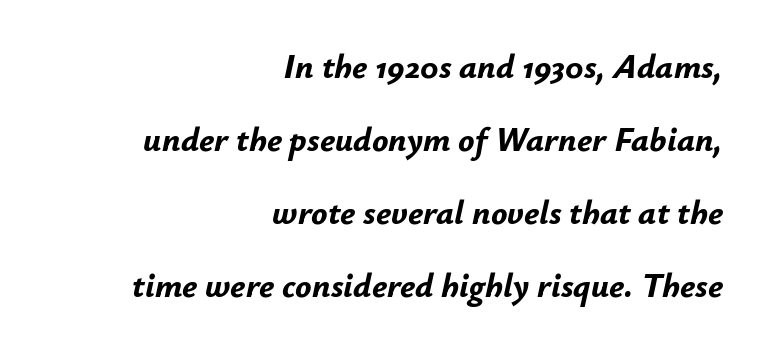
The image shows 34 px bold type, italic (leaning right); set right-aligned, loose line spacing (2.15x), normal letter spacing, not underlined; low stroke contrast and a small x-height.
